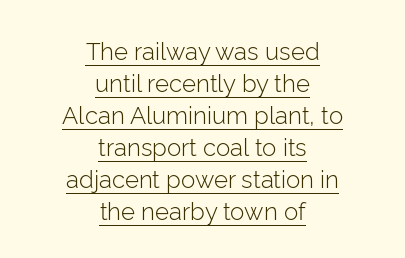
Q: Is the text bold? A: No.
Q: Is the text italic (slanted)? A: No, it is upright.
Q: Is the text underlined? A: Yes.
Q: How is the paragraph aligned? A: Centered.
Q: Is the spacing between letters normal or unusually wide? A: Normal.
Q: Is the spacing between lines tight, normal or loose? A: Normal.
